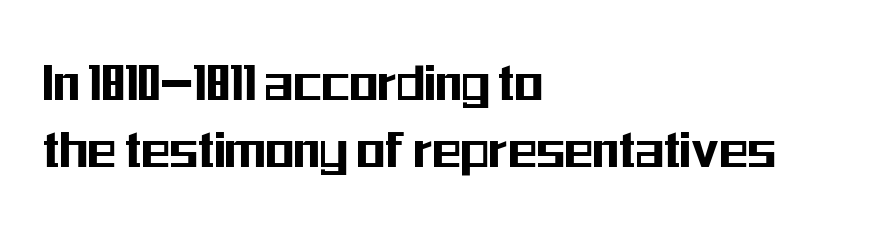
The image shows 59 px condensed sans-serif type, upright; set left-aligned, tight line spacing (1.14x), normal letter spacing, not underlined; medium stroke contrast and a medium x-height.
